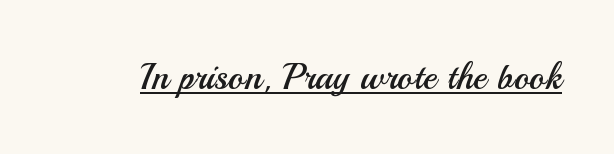
{"serif": "no", "bold": "no", "weight": "regular", "width": "normal", "stroke_contrast": "medium", "x_height": "small", "monospaced": "no", "underline": "yes", "letter_spacing": "normal", "letter_spacing_em": 0.0, "glyph_px": 37}
